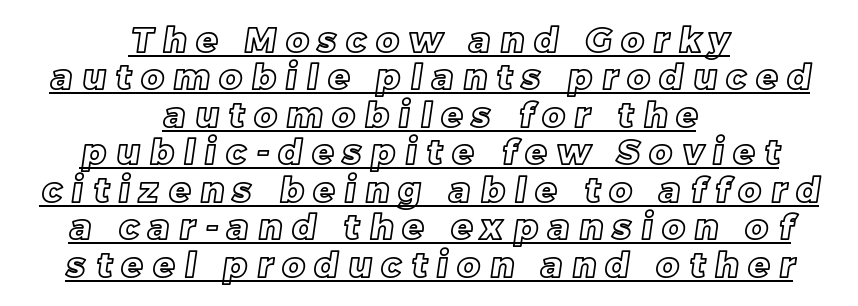
Neither beginnings nor endings align; midpoints do. The rendering uses the underline text-decoration. Inter-character spacing is expanded well beyond the font's built-in metrics. The letters advance in unequal steps, a hallmark of proportional type.
